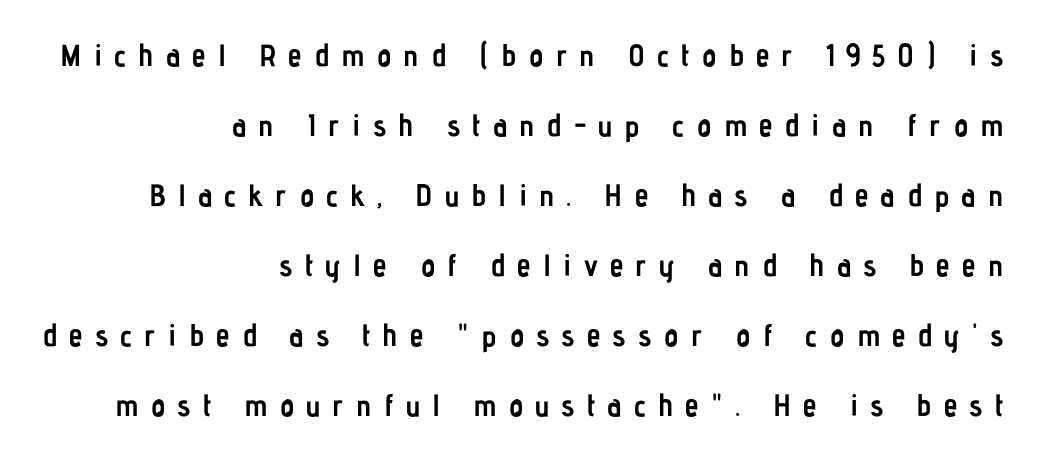
This rendering features lettering with no underline. You could not count columns in this text — the font is proportionally spaced. The characters display no serif detailing; their extremities are plain. Interline gaps are noticeably wide in this sample. Summary of weight: heavy, a full bold.
